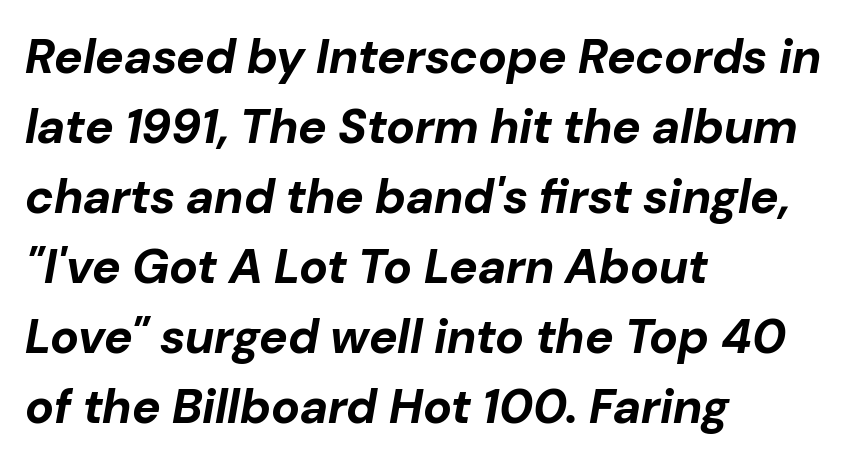
Caption: bold face, heavy strokes. The area under the type is left untouched. Students, note that the glyphs here touch the page at normal intervals. Left-aligned paragraph, ragged on the right. The lettering tilts uniformly, giving the passage an italic look.
